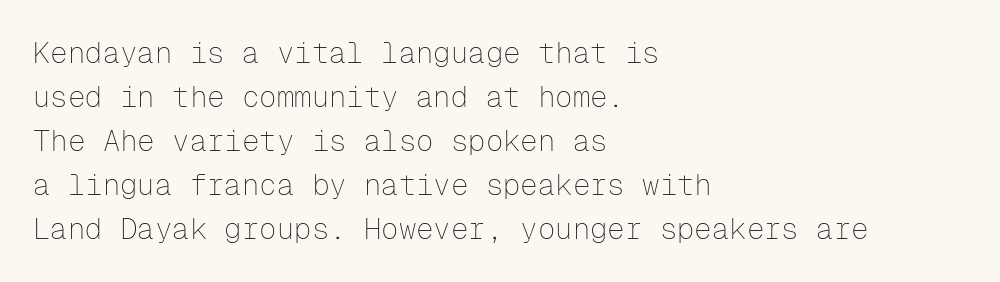
Weight: regular or lighter. The zone under the glyphs is completely vacant. Nothing unusual about the tracking: characters are spaced as the font intends. The face used here is a sans, in the tradition of grotesques and geometrics. Leading: standard. These lines were composed using upright roman letters.
